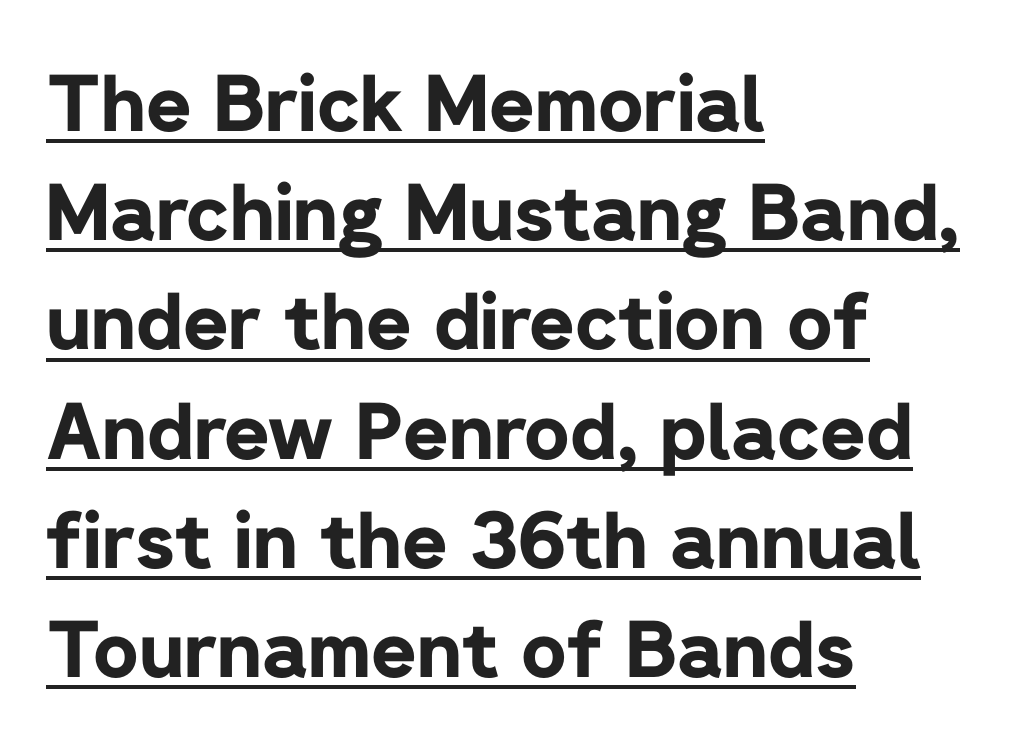
Q: Is the text bold? A: Yes.
Q: Is the text italic (slanted)? A: No, it is upright.
Q: Is the typeface a serif or a sans-serif typeface? A: Sans-serif.
Q: Is the text underlined? A: Yes.
Q: How is the paragraph aligned? A: Left-aligned.
Q: Is the spacing between letters normal or unusually wide? A: Normal.
Q: Is the spacing between lines tight, normal or loose? A: Normal.
Q: Width (condensed, normal, or wide)? A: Normal.
Q: Stroke contrast? A: Low.
Q: x-height? A: Medium.
Q: Monospaced? A: No.
